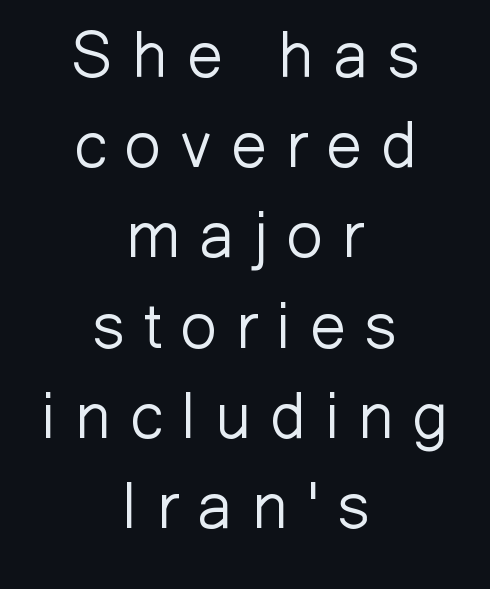
Q: Is the text bold? A: No.
Q: Is the text italic (slanted)? A: No, it is upright.
Q: Is the typeface a serif or a sans-serif typeface? A: Sans-serif.
Q: Is the text underlined? A: No.
Q: How is the paragraph aligned? A: Centered.
Q: Is the spacing between letters normal or unusually wide? A: Unusually wide.
Q: Is the spacing between lines tight, normal or loose? A: Normal.
Q: Width (condensed, normal, or wide)? A: Normal.
Q: Stroke contrast? A: Low.
Q: x-height? A: Medium.
Q: Monospaced? A: No.
